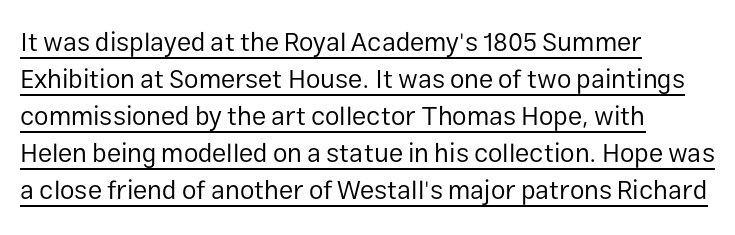
Q: Is the text bold? A: No.
Q: Is the text italic (slanted)? A: No, it is upright.
Q: Is the text underlined? A: Yes.
Q: How is the paragraph aligned? A: Left-aligned.
Q: Is the spacing between letters normal or unusually wide? A: Normal.
Q: Is the spacing between lines tight, normal or loose? A: Normal.
